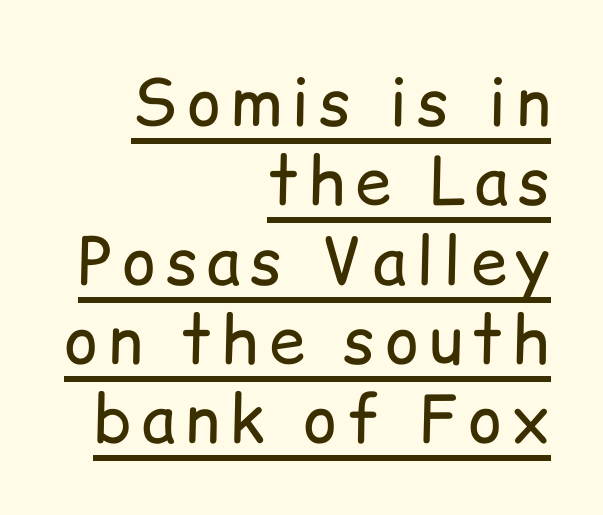
{"serif": "no", "italic": "no", "bold": "no", "weight": "regular", "width": "normal", "stroke_contrast": "low", "x_height": "medium", "monospaced": "no", "underline": "yes", "align": "right", "line_spacing_ratio": 1.22, "glyph_px": 65}
